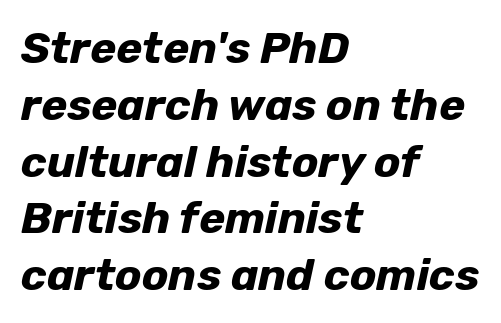
{"italic": "yes", "lean": "right", "slant_degrees": 12, "bold": "yes", "weight": "bold", "width": "normal", "stroke_contrast": "low", "x_height": "medium", "monospaced": "no", "underline": "no", "align": "left", "line_spacing": "normal", "line_spacing_ratio": 1.29, "letter_spacing": "normal", "letter_spacing_em": 0.0, "glyph_px": 44}
